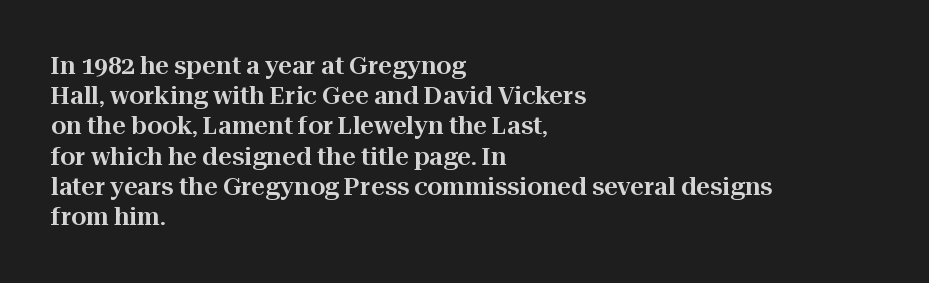
The image shows 24 px text type, upright; set left-aligned, normal line spacing (1.26x), normal letter spacing, not underlined.
